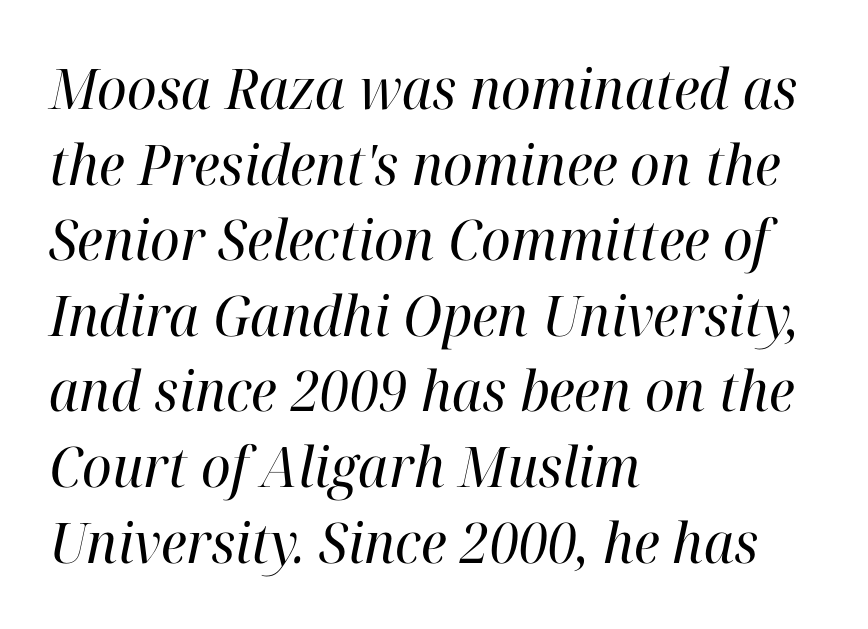
{"serif": "yes", "italic": "yes", "lean": "right", "slant_degrees": 12, "bold": "no", "weight": "regular", "width": "normal", "stroke_contrast": "high", "x_height": "medium", "monospaced": "no", "underline": "no", "align": "left", "line_spacing": "normal", "line_spacing_ratio": 1.35, "letter_spacing": "normal", "letter_spacing_em": 0.0, "glyph_px": 56}
